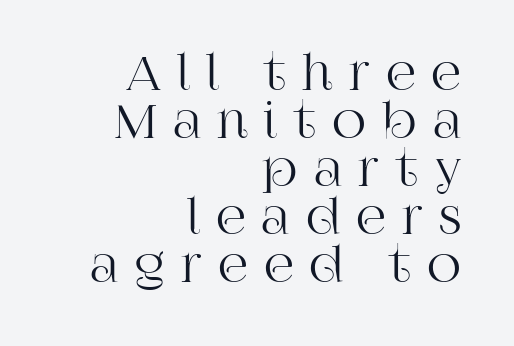
Q: Is the text italic (slanted)? A: No, it is upright.
Q: Is the typeface a serif or a sans-serif typeface? A: Serif.
Q: Is the text underlined? A: No.
Q: How is the paragraph aligned? A: Right-aligned.
Q: Is the spacing between letters normal or unusually wide? A: Unusually wide.
Q: Is the spacing between lines tight, normal or loose? A: Tight.
Q: Width (condensed, normal, or wide)? A: Normal.
Q: Stroke contrast? A: High.
Q: x-height? A: Large.
Q: Monospaced? A: No.
